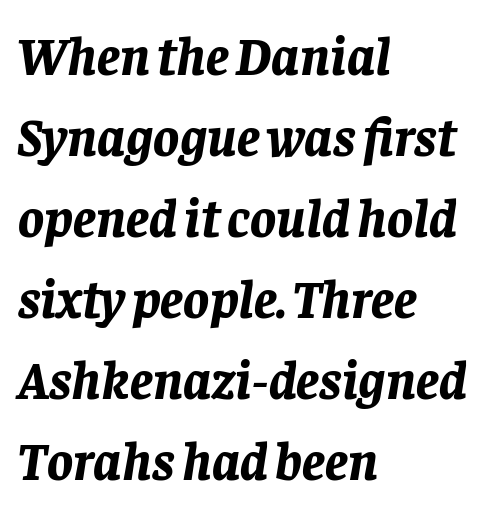
Q: Is the text bold? A: Yes.
Q: Is the text italic (slanted)? A: Yes, it leans right by about 8 degrees.
Q: Is the text underlined? A: No.
Q: How is the paragraph aligned? A: Left-aligned.
Q: Is the spacing between letters normal or unusually wide? A: Normal.
Q: Is the spacing between lines tight, normal or loose? A: Normal.
Q: Width (condensed, normal, or wide)? A: Normal.
Q: Stroke contrast? A: Low.
Q: x-height? A: Large.
Q: Monospaced? A: No.
